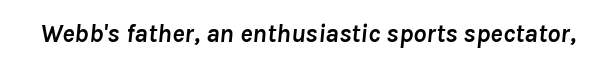
The image shows 26 px bold type, italic (leaning right); set normal letter spacing, not underlined.
